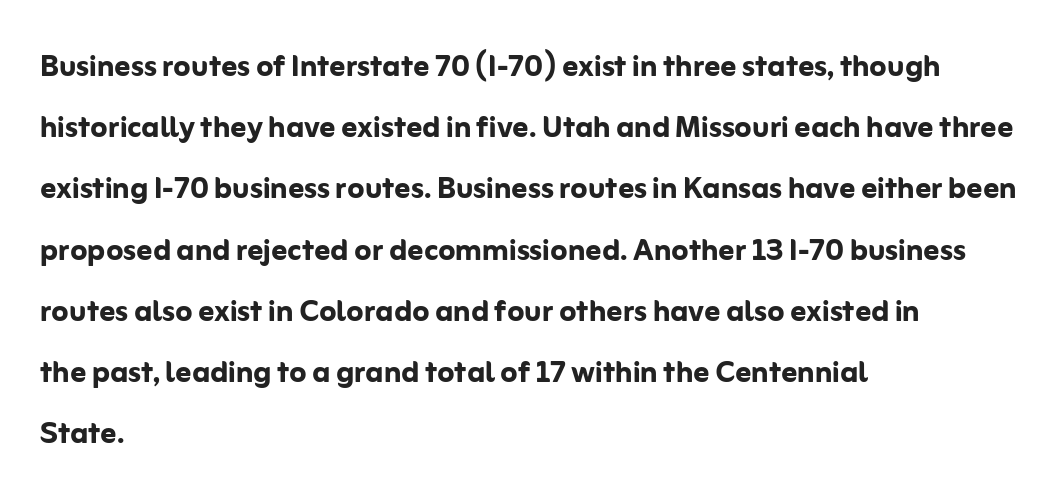
The image shows 39 px semibold sans-serif type, upright; set left-aligned, normal line spacing (1.57x), normal letter spacing, not underlined; low stroke contrast and a medium x-height.
